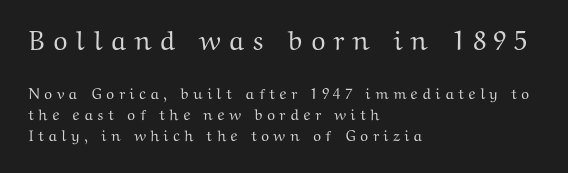
{"italic": "no", "underline": "no", "align": "left", "line_spacing": "normal", "line_spacing_ratio": 1.4, "letter_spacing": "wide", "letter_spacing_em": 0.27, "larger_block": "first", "size_ratio": 1.8, "glyph_px": 27}
